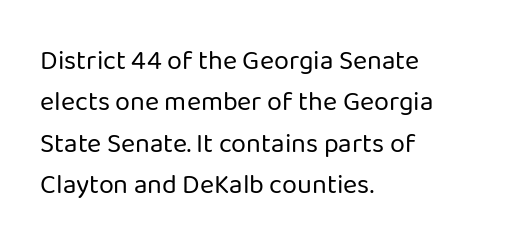
The image shows 27 px text type, upright; set left-aligned, normal line spacing (1.53x), normal letter spacing, not underlined.
